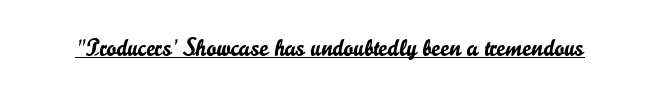
Q: Is the text italic (slanted)? A: Yes.
Q: Is the text underlined? A: Yes.
Q: Is the spacing between letters normal or unusually wide? A: Normal.
